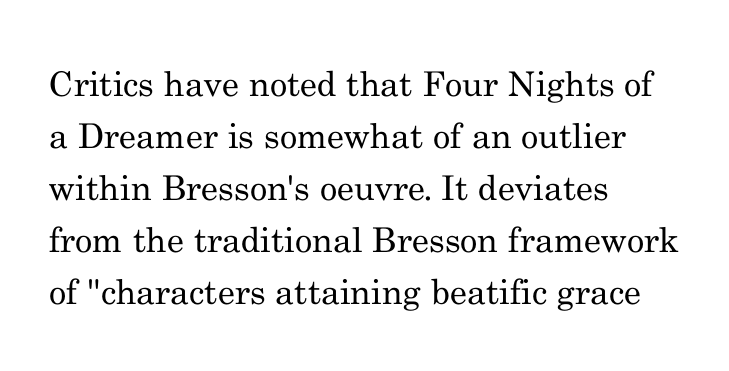
Q: Is the text bold? A: No.
Q: Is the text italic (slanted)? A: No, it is upright.
Q: Is the typeface a serif or a sans-serif typeface? A: Serif.
Q: Is the text underlined? A: No.
Q: How is the paragraph aligned? A: Left-aligned.
Q: Is the spacing between letters normal or unusually wide? A: Normal.
Q: Is the spacing between lines tight, normal or loose? A: Normal.
Q: Width (condensed, normal, or wide)? A: Normal.
Q: Stroke contrast? A: Medium.
Q: x-height? A: Small.
Q: Monospaced? A: No.
